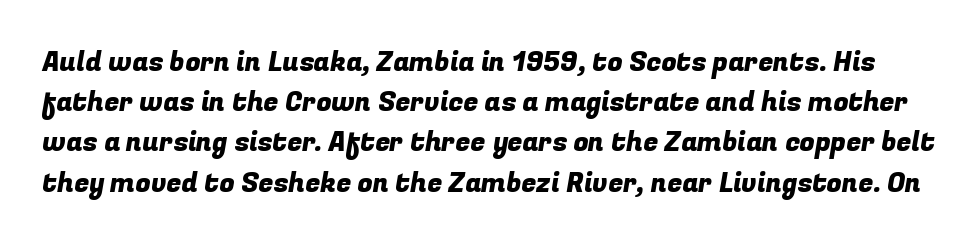
You could call the tracking neutral — neither tight nor loose. The words here are not underlined. Is there much room between lines? A standard amount, neither cramped nor airy.
